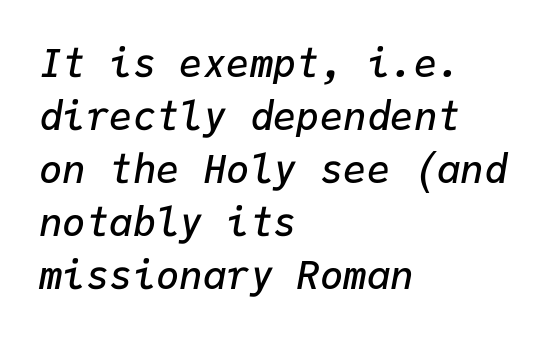
The image shows 39 px semibold type, italic (leaning right), monospaced; set left-aligned, normal line spacing (1.36x), normal letter spacing, not underlined; low stroke contrast and a medium x-height.
